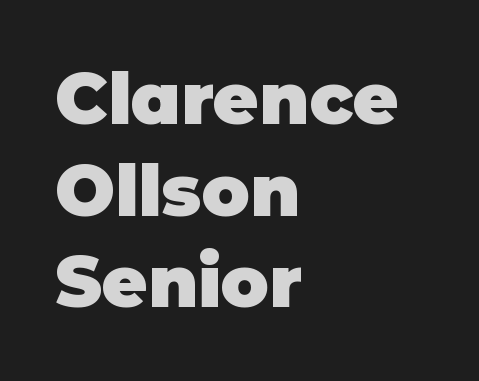
The image shows 71 px heavy sans-serif type, upright; set left-aligned, normal line spacing (1.29x), normal letter spacing, not underlined; low stroke contrast and a large x-height.
